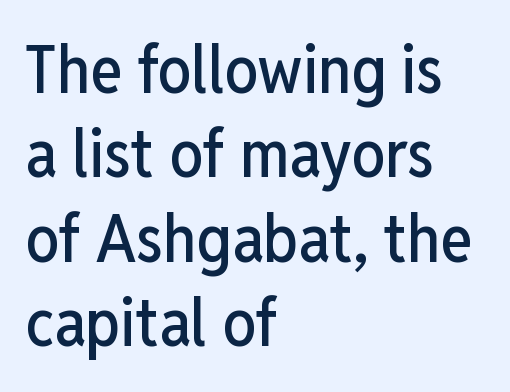
The baseline area is clear. In terms of letterform style, serifs are entirely absent. Line starts are locked; line ends wander. Default kerning and tracking; the words read as compact shapes. The leading is moderate, giving the passage an even texture.
